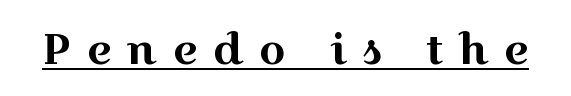
{"serif": "yes", "italic": "no", "width": "wide", "x_height": "medium", "monospaced": "no", "underline": "yes", "letter_spacing": "wide", "letter_spacing_em": 0.35, "glyph_px": 43}
